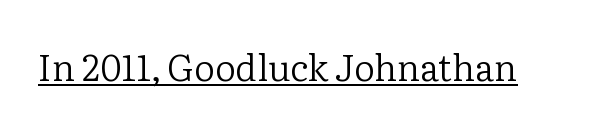
Q: Is the text bold? A: No.
Q: Is the text italic (slanted)? A: No, it is upright.
Q: Is the typeface a serif or a sans-serif typeface? A: Serif.
Q: Is the text underlined? A: Yes.
Q: Is the spacing between letters normal or unusually wide? A: Normal.
Q: Width (condensed, normal, or wide)? A: Normal.
Q: Stroke contrast? A: Low.
Q: x-height? A: Medium.
Q: Monospaced? A: No.
